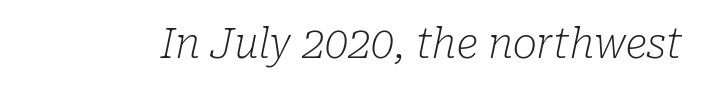
The image shows 41 px light serif type, italic (leaning right); set normal letter spacing, not underlined; low stroke contrast and a medium x-height.
